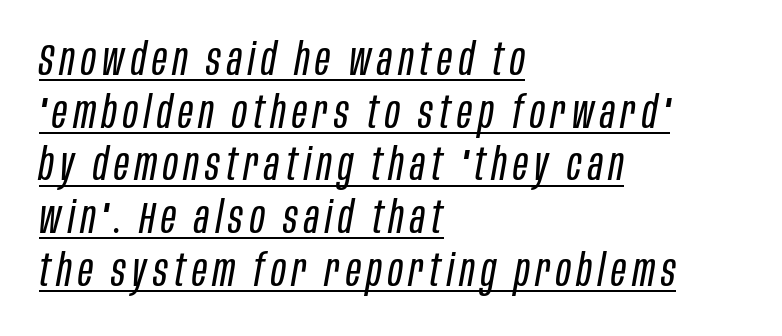
Note the varied advance widths — an 'i' is clearly narrower than an 'm'. Notice how the passage keeps a crisp vertical edge on the left only. A baseline rule has been typeset under these characters. Caption: face not bold, strokes unweighted. Characters are canted at an angle relative to the baseline's perpendicular.
